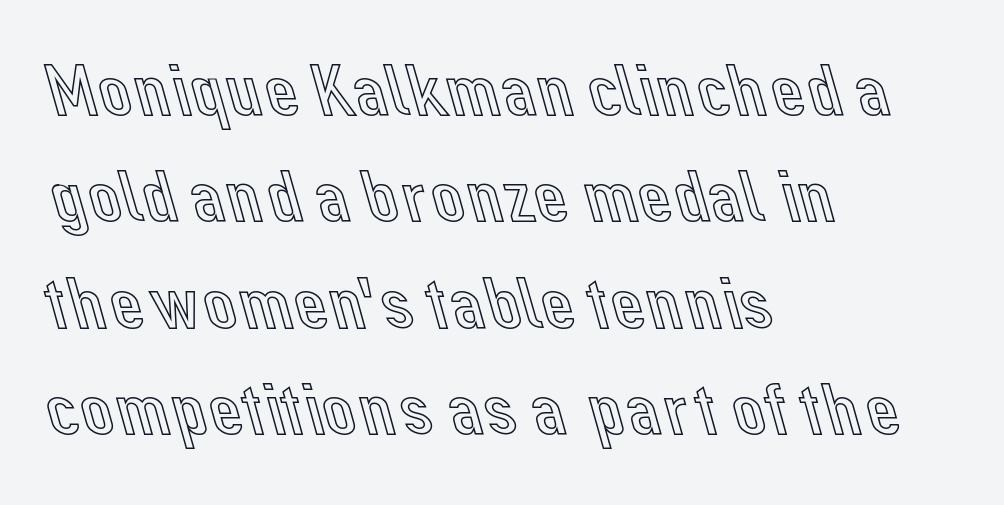
{"width": "normal", "x_height": "medium", "monospaced": "no", "underline": "no", "align": "left", "line_spacing": "normal", "line_spacing_ratio": 1.42, "letter_spacing": "normal", "letter_spacing_em": 0.0, "glyph_px": 75}
